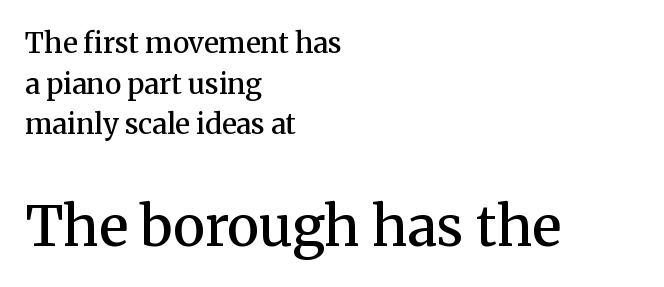
The rows are spaced the way most documents space them. In this sample the second text group is rendered at the bigger scale. A serif font was chosen for this passage. Left-aligned paragraph, ragged on the right. Character widths vary here, with narrow letters taking less room than wide ones. Caption: semibold face, moderately heavy strokes.
